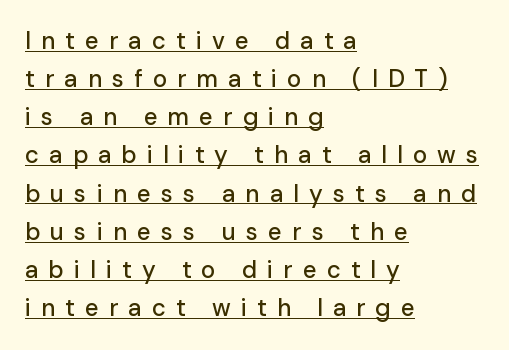
The image shows 24 px text type, upright; set left-aligned, normal line spacing (1.59x), unusually wide letter spacing (+0.42 em), underlined.
